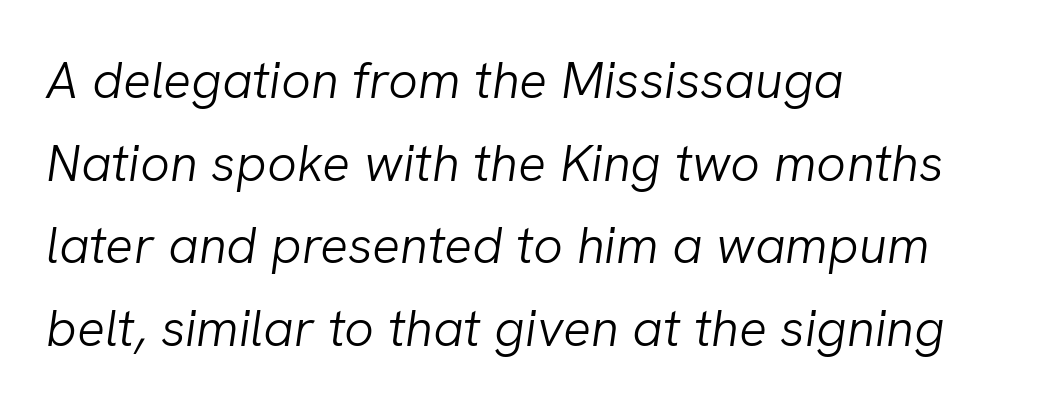
The image shows 52 px light type, italic (leaning right); set left-aligned, normal line spacing (1.59x), normal letter spacing, not underlined; low stroke contrast and a medium x-height.
